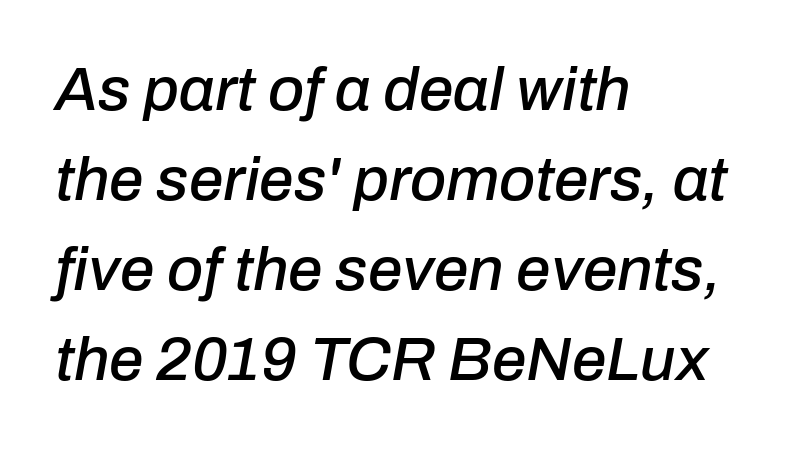
Q: Is the text italic (slanted)? A: Yes, it leans right by about 10 degrees.
Q: Is the text underlined? A: No.
Q: How is the paragraph aligned? A: Left-aligned.
Q: Is the spacing between letters normal or unusually wide? A: Normal.
Q: Is the spacing between lines tight, normal or loose? A: Normal.
Q: Width (condensed, normal, or wide)? A: Normal.
Q: Stroke contrast? A: Low.
Q: x-height? A: Medium.
Q: Monospaced? A: No.
